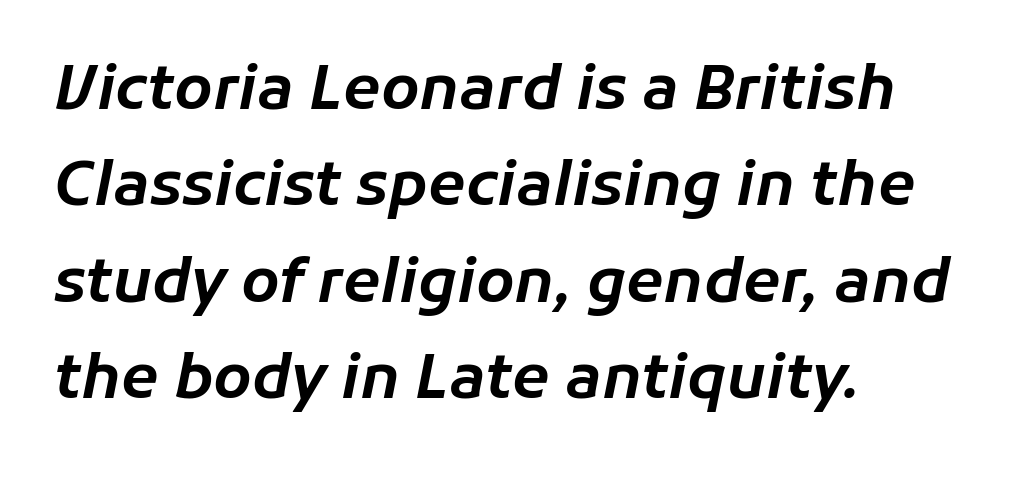
Q: Is the text italic (slanted)? A: Yes, it leans right by about 11 degrees.
Q: Is the text underlined? A: No.
Q: How is the paragraph aligned? A: Left-aligned.
Q: Is the spacing between letters normal or unusually wide? A: Normal.
Q: Is the spacing between lines tight, normal or loose? A: Normal.
Q: Width (condensed, normal, or wide)? A: Normal.
Q: Stroke contrast? A: Low.
Q: x-height? A: Medium.
Q: Monospaced? A: No.
